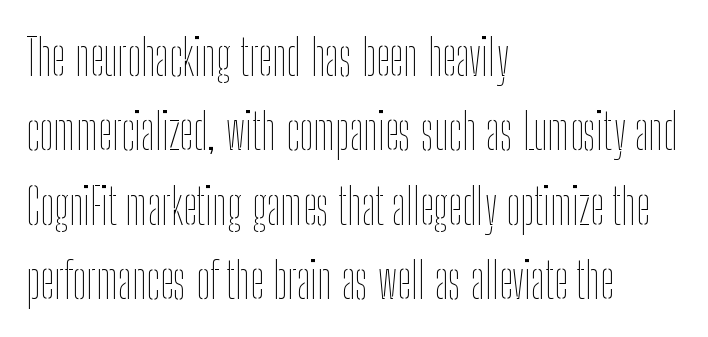
{"italic": "no", "bold": "no", "weight": "thin", "width": "condensed", "stroke_contrast": "low", "x_height": "medium", "monospaced": "no", "underline": "no", "align": "left", "line_spacing": "normal", "line_spacing_ratio": 1.49, "letter_spacing": "normal", "letter_spacing_em": 0.0, "glyph_px": 50}
